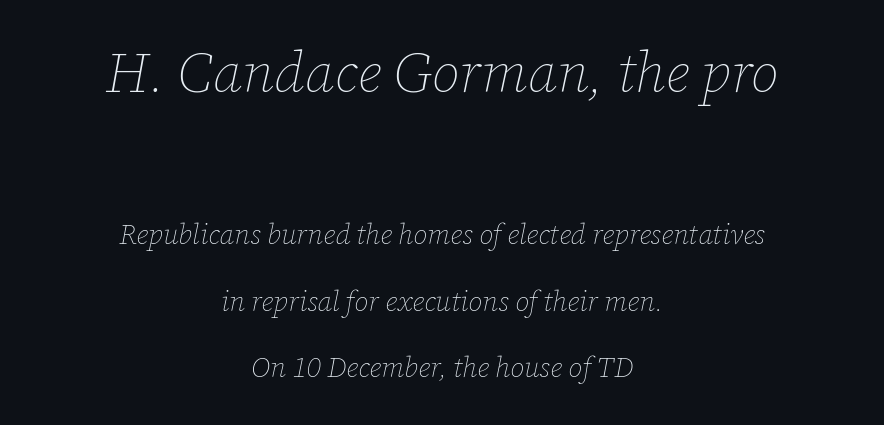
This reads as an unemphasized weight, regular at the heaviest. Horizontal alignment here is central, giving a formal, balanced look. Caption: standard tracking, unaltered. The area under the type is left untouched.
